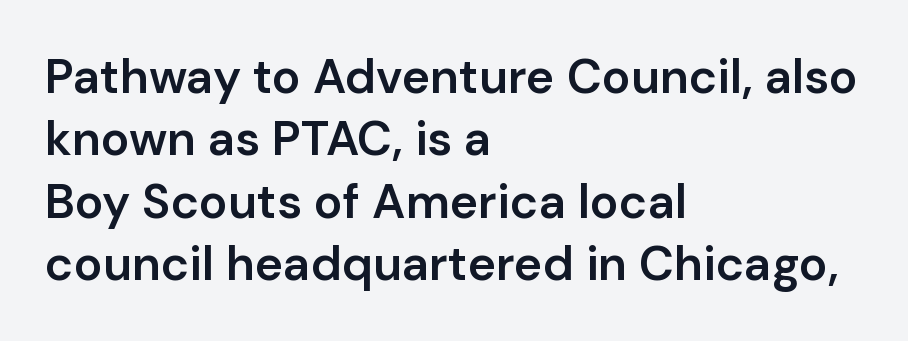
Is the letter spacing exaggerated? No — it looks like the ordinary default. Underlining? Definitely not there. Line starts are locked; line ends wander. Moderately thickened strokes mark this as semibold type.
